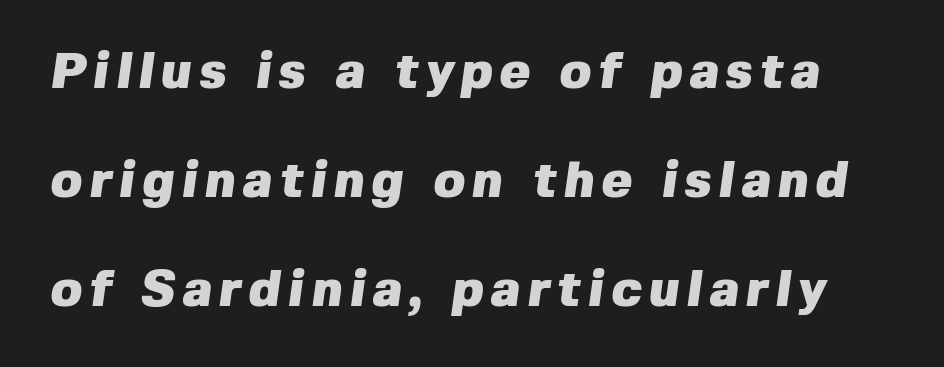
Typographically, this falls in the sans-serif category. Weight check: bold — yes, fully. Lines of text with bare space underneath. The vertical gap from one line to the next is large. Proportional: the letters do not fall into vertical columns.
